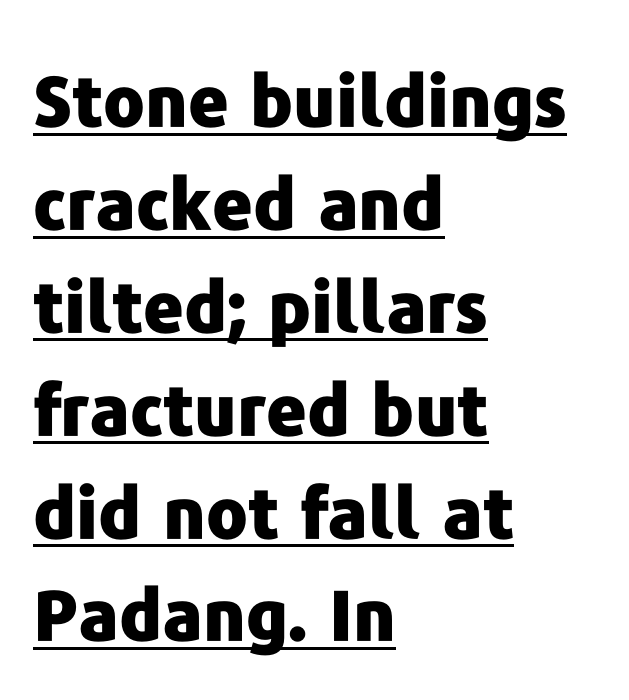
The image shows 70 px heavy sans-serif type, upright; set left-aligned, normal line spacing (1.47x), normal letter spacing, underlined; low stroke contrast and a medium x-height.
